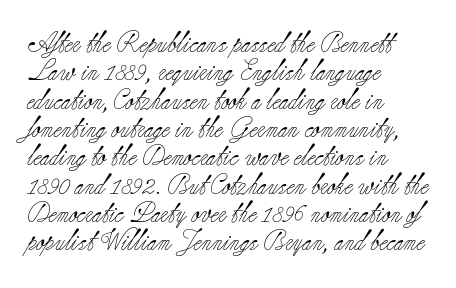
Evenly set lines give the paragraph a standard silhouette. Students, note that the glyphs here touch the page at normal intervals. Typeset ragged right — the left edge is the straight one.
